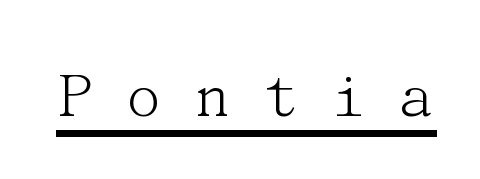
A typesetter would mark this as roman, not italic. The letterforms stand isolated, each surrounded by extra space. Serif or sans? Serif — the stroke terminals have little feet. The letterforms sit at book weight or below. The glyphs are accompanied by a horizontal stroke just below them.
